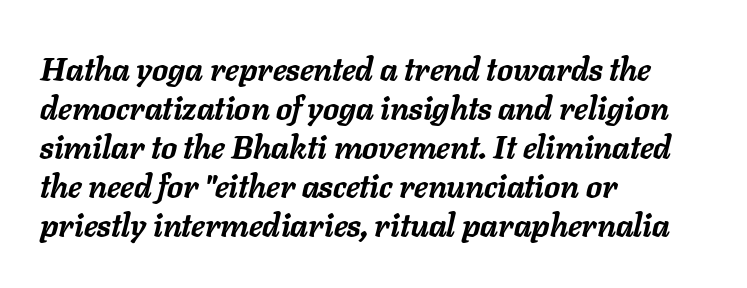
The baseline area is clear. The rendering uses natural spacing where letterforms have individual widths. If you drew a ruler down the left edge, every line would touch it. Emphasis by weight is at full strength: bold.
